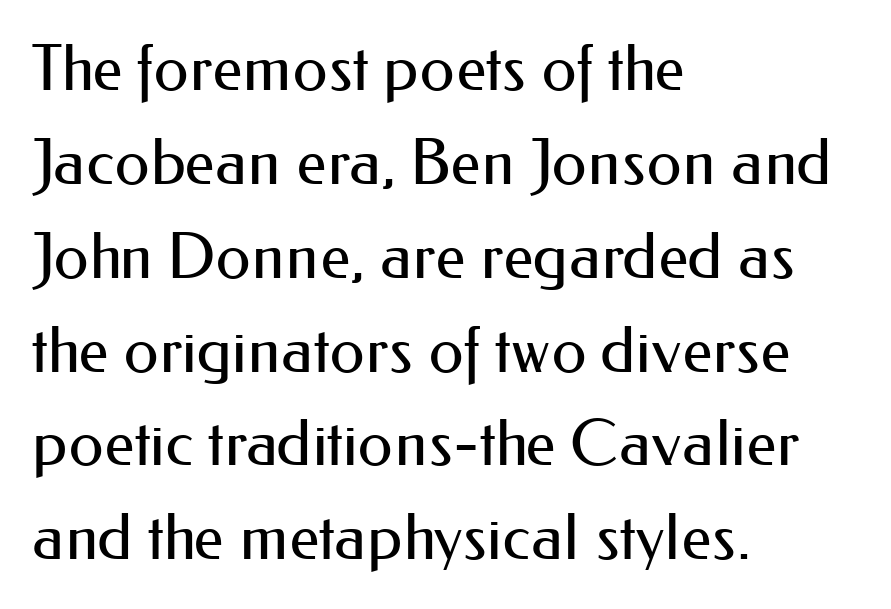
{"serif": "no", "italic": "no", "bold": "no", "weight": "regular", "width": "normal", "stroke_contrast": "medium", "x_height": "small", "monospaced": "no", "underline": "no", "align": "left", "line_spacing": "normal", "line_spacing_ratio": 1.49, "letter_spacing": "normal", "letter_spacing_em": 0.0, "glyph_px": 63}
